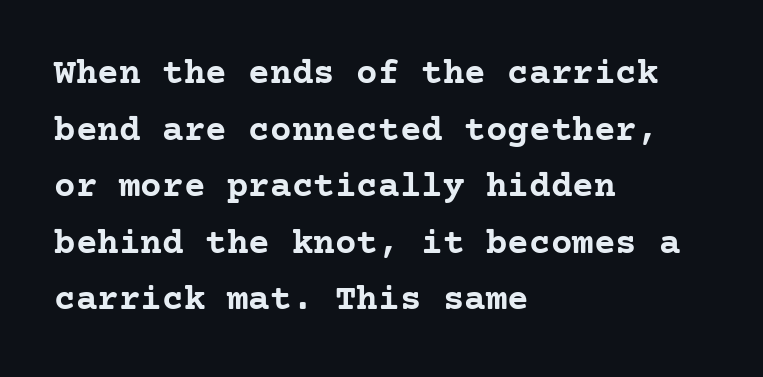
One-word summary of the alignment: left. The rendering shows small feet on the letterforms — a serif design. Letters rest on an invisible, unmarked baseline. Nope, not italic — everything's standing straight. Strokes here are thick enough to call this a true bold. Short note: letters normally spaced.
